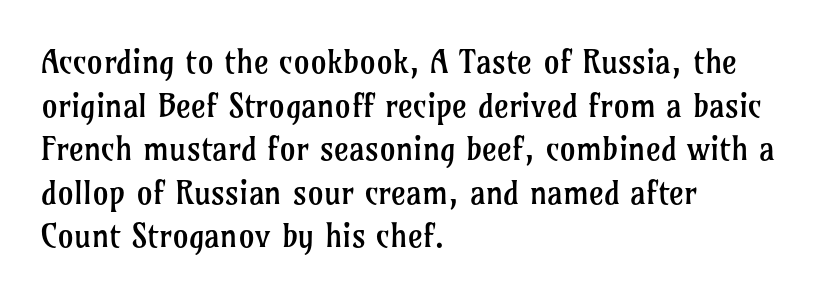
Font category for this specimen: serif. This reads as an unemphasized weight, regular at the heaviest. This rendering features lettering with no underline. The passage shown has conventional tracking throughout. Every stem runs plumb, perpendicular to the baseline.
